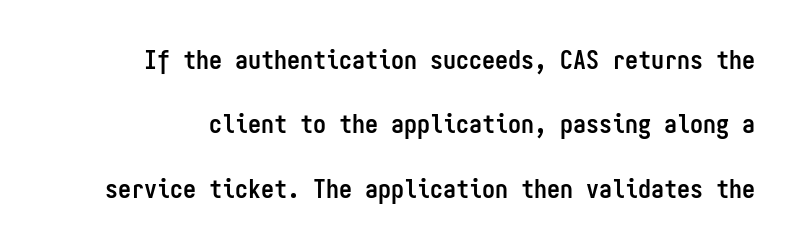
Is the type bold? Yes — the strokes are clearly thick and heavy. Rendered with straight, roman letterforms. Letter spacing: default. Baseline-to-baseline distance is far greater than the letter height.
